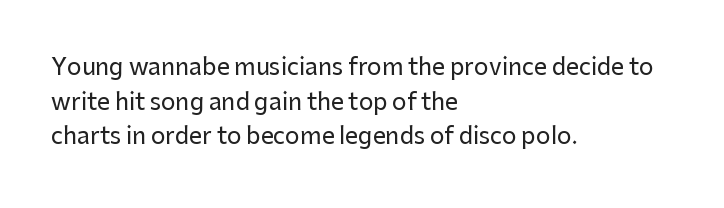
{"italic": "no", "underline": "no", "align": "left", "line_spacing": "normal", "line_spacing_ratio": 1.51, "letter_spacing": "normal", "letter_spacing_em": 0.0, "glyph_px": 23}
